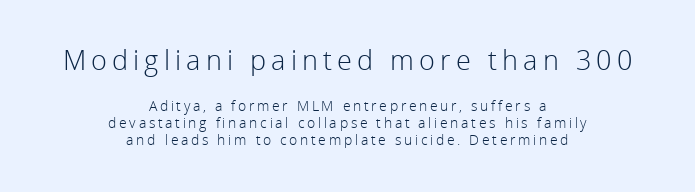
The zone under the glyphs is completely vacant. Does the copy run flush right? No — it is centered line by line. The font's upright variant was chosen for this text. Weight: not bold — regular or lighter. Typesetter's note — upper block bumped up in size, lower block left smaller.
